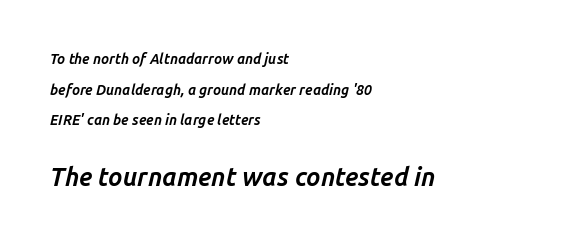
{"italic": "yes", "lean": "right", "slant_degrees": 14, "bold": "yes", "underline": "no", "align": "left", "line_spacing": "loose", "line_spacing_ratio": 2.19, "letter_spacing": "normal", "letter_spacing_em": 0.0, "larger_block": "second", "size_ratio": 1.79, "glyph_px": 25}
